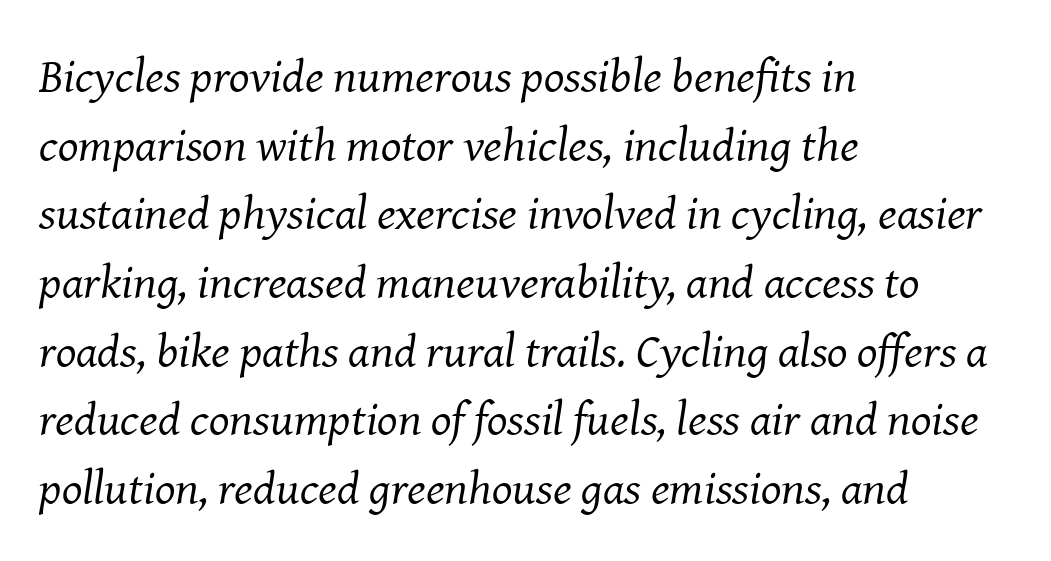
These lines were composed using italics. Notice how descenders clear the ascenders below comfortably — that's standard leading. Each stroke keeps to a modest, everyday thickness or less. Character widths vary here, with narrow letters taking less room than wide ones. This rendering employs a face with finishing strokes, i.e., a serif. Nothing unusual about the tracking: characters are spaced as the font intends.
